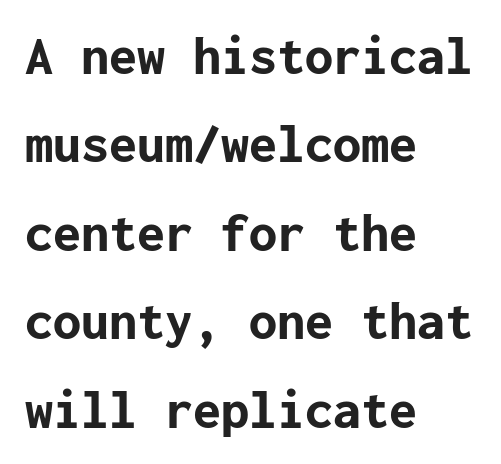
Horizontal bands of white between lines are of average thickness. Inter-character spacing is left at the font's built-in metrics. Compared with a centered layout, this one pins lines to the left instead. The passage shown is not underscored anywhere. To sum up the face: it is a sans, with no serifs.
